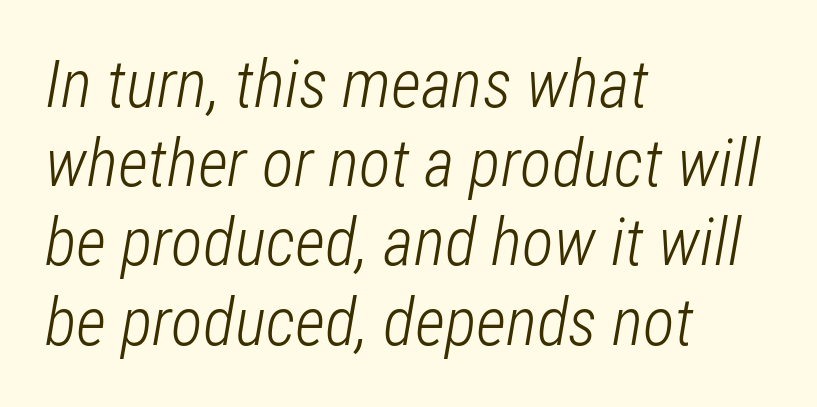
Q: Is the text bold? A: No.
Q: Is the text italic (slanted)? A: Yes, it leans right by about 12 degrees.
Q: Is the text underlined? A: No.
Q: How is the paragraph aligned? A: Left-aligned.
Q: Is the spacing between letters normal or unusually wide? A: Normal.
Q: Width (condensed, normal, or wide)? A: Condensed.
Q: Stroke contrast? A: Low.
Q: x-height? A: Medium.
Q: Monospaced? A: No.
